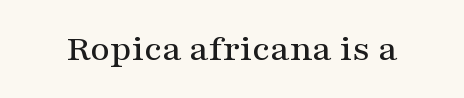
The image shows 38 px wide serif type, upright; set normal letter spacing, not underlined; medium stroke contrast and a medium x-height.
